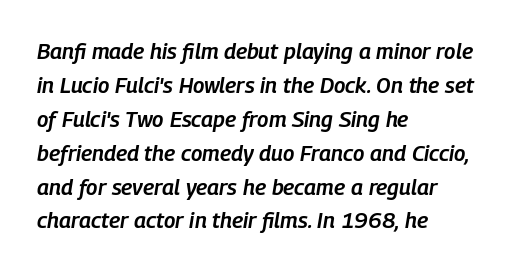
Reading down the column, the eye jumps a familiar distance to each next line. You can tell it's italic because the verticals aren't actually vertical. The lines in this sample share a left origin and differ only in where they stop. Honestly, the letter spacing is just normal — you wouldn't notice it.
